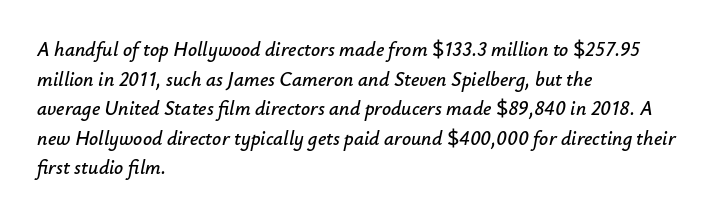
The image shows 20 px text type, italic (leaning right); set left-aligned, normal line spacing (1.48x), normal letter spacing, not underlined.
